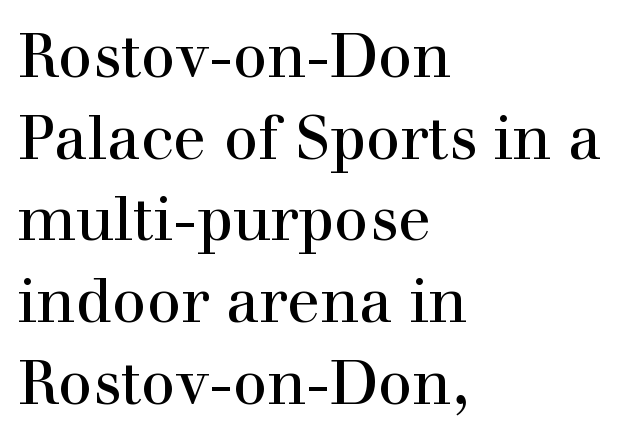
The image shows 61 px serif type, upright; set left-aligned, normal line spacing (1.34x), normal letter spacing, not underlined; a medium x-height.
